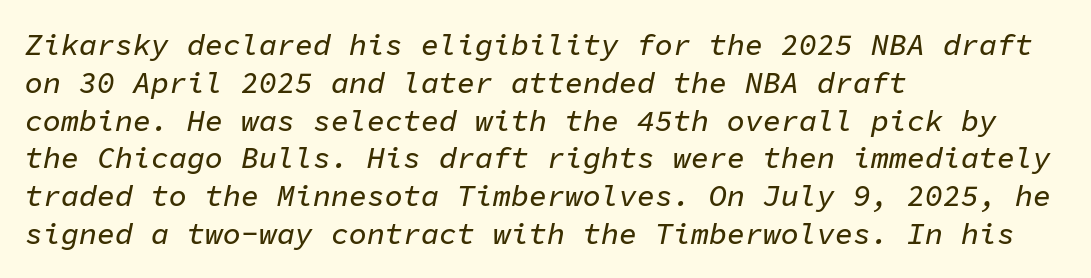
The lettering tilts uniformly, giving the passage an italic look. The strip under each line holds only bare page. Short and long lines alike share a common starting point at left. If you measured baseline to baseline, you'd find a middling distance. Spacing verdict: monospaced, one width for all characters. The gaps between neighbouring characters are ordinary and unremarkable.
